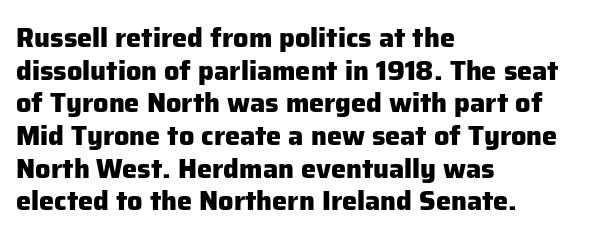
Q: Is the text bold? A: Yes.
Q: Is the text italic (slanted)? A: No, it is upright.
Q: Is the text underlined? A: No.
Q: How is the paragraph aligned? A: Left-aligned.
Q: Is the spacing between letters normal or unusually wide? A: Normal.
